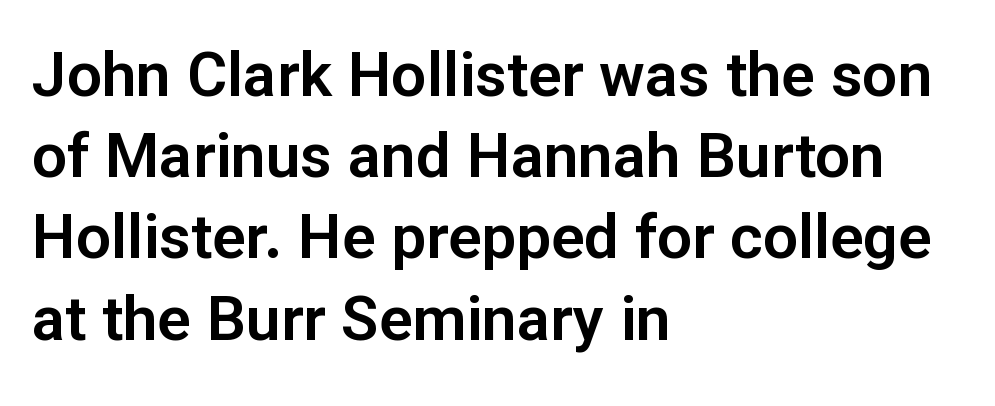
Q: Is the text italic (slanted)? A: No, it is upright.
Q: Is the typeface a serif or a sans-serif typeface? A: Sans-serif.
Q: Is the text underlined? A: No.
Q: How is the paragraph aligned? A: Left-aligned.
Q: Is the spacing between letters normal or unusually wide? A: Normal.
Q: Is the spacing between lines tight, normal or loose? A: Normal.
Q: Width (condensed, normal, or wide)? A: Normal.
Q: Stroke contrast? A: Low.
Q: x-height? A: Medium.
Q: Monospaced? A: No.
